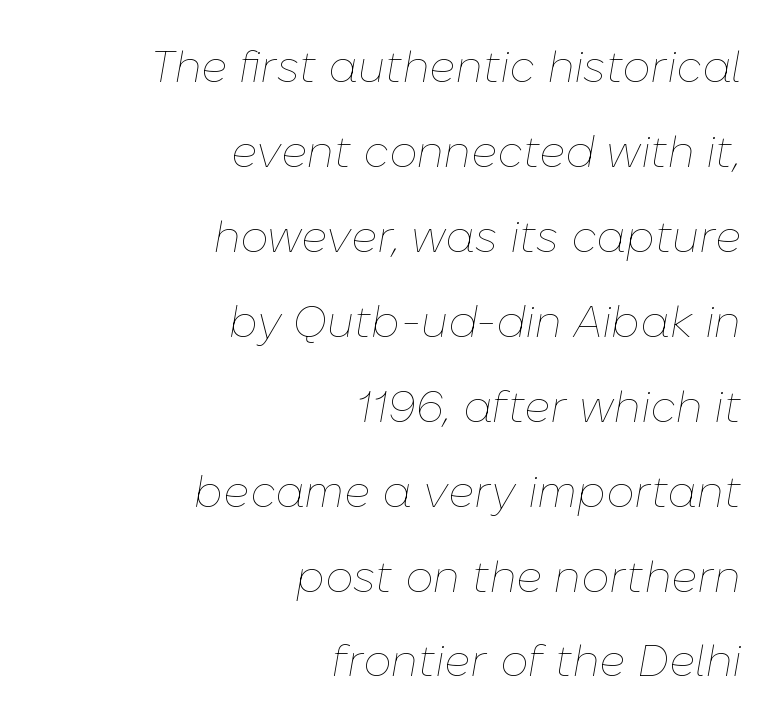
Q: Is the text bold? A: No.
Q: Is the text italic (slanted)? A: Yes, it leans right by about 10 degrees.
Q: Is the text underlined? A: No.
Q: How is the paragraph aligned? A: Right-aligned.
Q: Is the spacing between letters normal or unusually wide? A: Normal.
Q: Is the spacing between lines tight, normal or loose? A: Loose.
Q: Width (condensed, normal, or wide)? A: Normal.
Q: Stroke contrast? A: Low.
Q: x-height? A: Medium.
Q: Monospaced? A: No.
